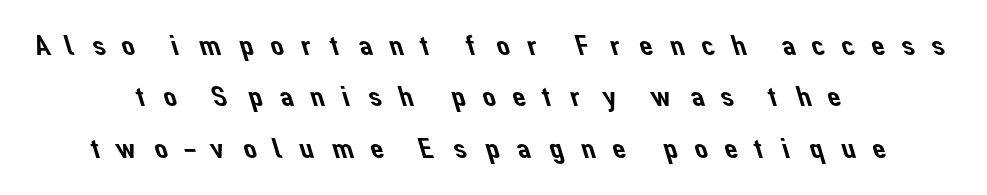
The string is rendered with underlining switched off. Typographically, this falls in the sans-serif category. Is the block centered? Yes — each line is placed symmetrically about the middle. Loose tracking; the words dissolve into strings of separated letters. Here the designer chose a conventional face with non-uniform glyph widths.
